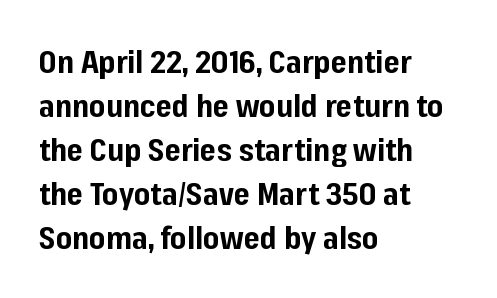
The image shows 31 px bold sans-serif type, upright; set left-aligned, normal line spacing (1.42x), normal letter spacing, not underlined; low stroke contrast and a medium x-height.
